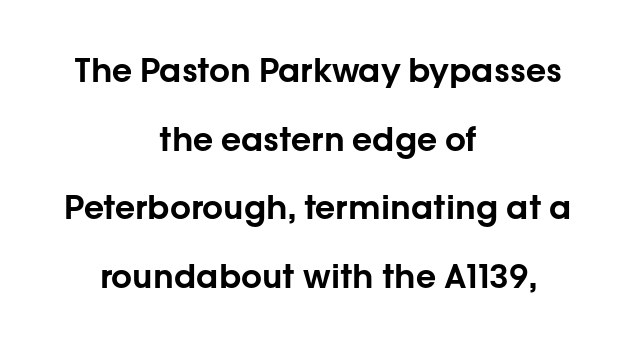
The image shows 33 px sans-serif type, upright; set centered, loose line spacing (2.08x), normal letter spacing, not underlined; low stroke contrast and a medium x-height.
